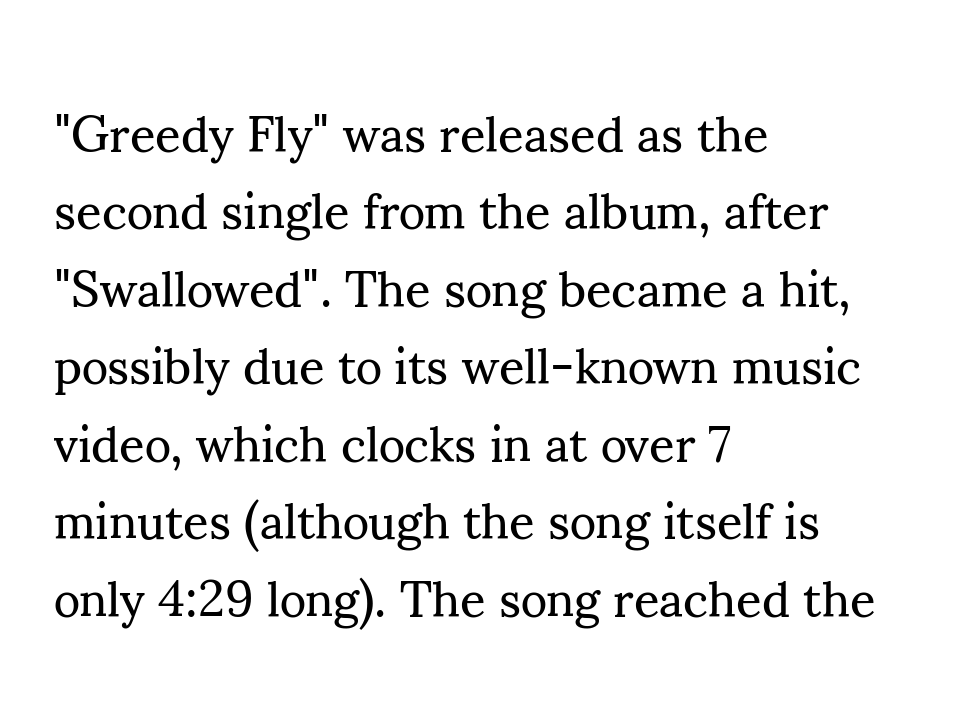
Q: Is the text bold? A: No.
Q: Is the text italic (slanted)? A: No, it is upright.
Q: Is the typeface a serif or a sans-serif typeface? A: Serif.
Q: Is the text underlined? A: No.
Q: How is the paragraph aligned? A: Left-aligned.
Q: Is the spacing between letters normal or unusually wide? A: Normal.
Q: Is the spacing between lines tight, normal or loose? A: Normal.
Q: Width (condensed, normal, or wide)? A: Normal.
Q: Stroke contrast? A: Medium.
Q: x-height? A: Small.
Q: Monospaced? A: No.
